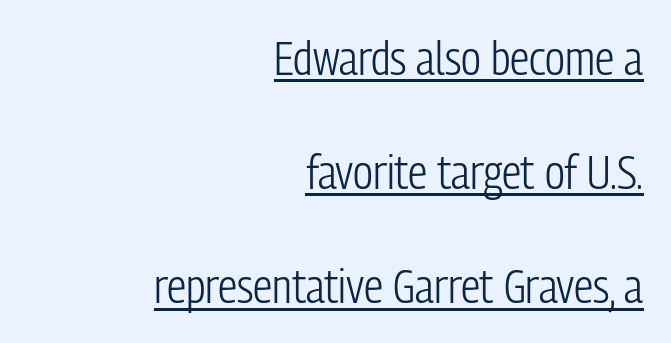
{"serif": "no", "italic": "no", "bold": "no", "weight": "light", "width": "condensed", "stroke_contrast": "low", "x_height": "medium", "monospaced": "no", "underline": "yes", "align": "right", "line_spacing": "loose", "line_spacing_ratio": 2.38, "letter_spacing": "normal", "letter_spacing_em": 0.0, "glyph_px": 48}
